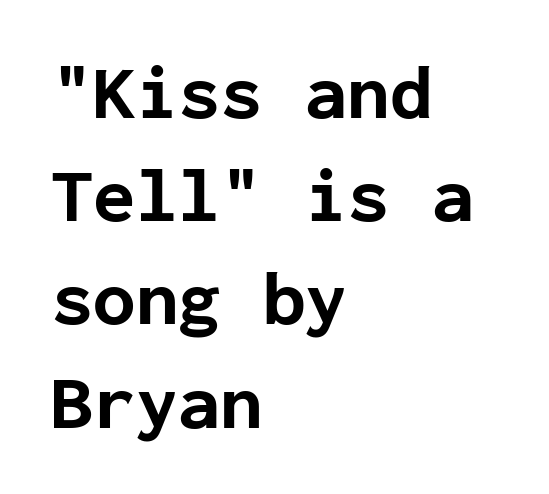
This sample has the even, mechanical cadence of fixed-width lettering. Compared with typical paragraphs, the rows here are spaced about the same. Leftover space on each line is placed entirely after the last word. Just letters on the line, the space beneath them empty. The passage shown has conventional tracking throughout.
